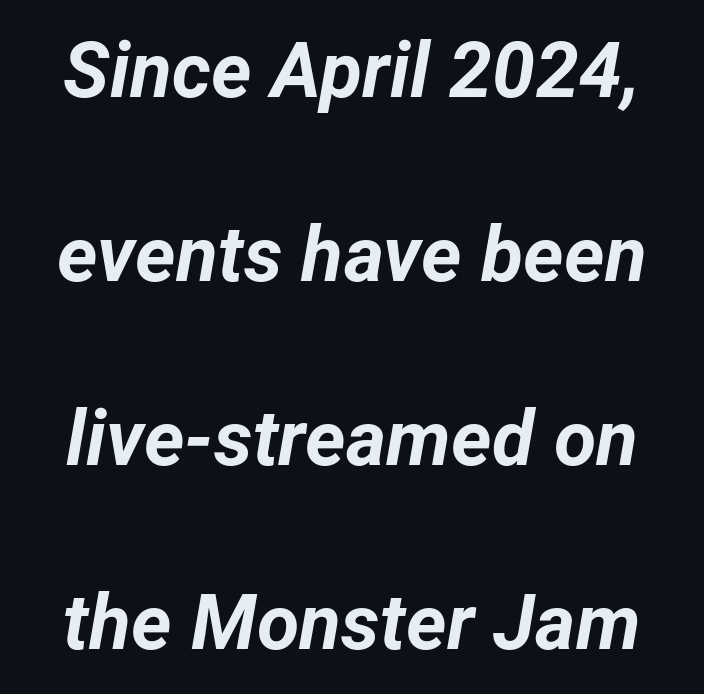
{"italic": "yes", "lean": "right", "slant_degrees": 12, "bold": "yes", "weight": "bold", "width": "normal", "stroke_contrast": "low", "x_height": "medium", "monospaced": "no", "underline": "no", "line_spacing": "loose", "line_spacing_ratio": 2.39, "letter_spacing": "normal", "letter_spacing_em": 0.0, "glyph_px": 77}
